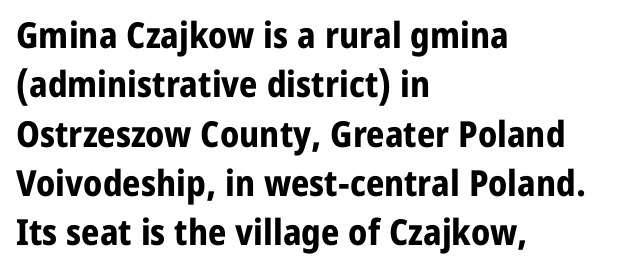
Vertical strokes here are truly vertical. Stroke thickness is high; the sample reads as a true bold. The typesetter chose a ragged-right arrangement here. Stroke terminals: plain, sans-serif.
